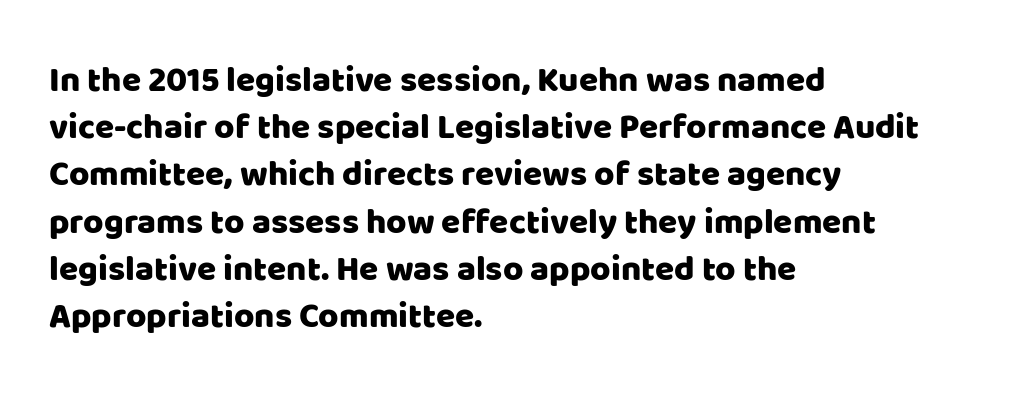
Q: Is the text italic (slanted)? A: No, it is upright.
Q: Is the typeface a serif or a sans-serif typeface? A: Sans-serif.
Q: Is the text underlined? A: No.
Q: How is the paragraph aligned? A: Left-aligned.
Q: Is the spacing between letters normal or unusually wide? A: Normal.
Q: Is the spacing between lines tight, normal or loose? A: Normal.
Q: Width (condensed, normal, or wide)? A: Normal.
Q: Stroke contrast? A: Low.
Q: x-height? A: Large.
Q: Monospaced? A: No.
